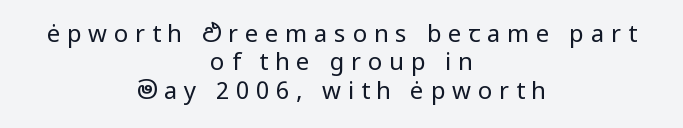
The passage shown has open, widely tracked lettering throughout. Just letters on the line, the space beneath them empty. The font sits on the lighter half of the weight spectrum, regular included. Horizontally, the lines are justified to the midpoint only. The type sits square on the baseline with zero lean.
